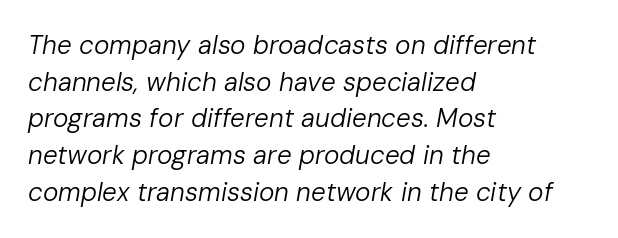
The image shows 26 px text type, italic (leaning right); set left-aligned, normal line spacing (1.41x), normal letter spacing, not underlined.
